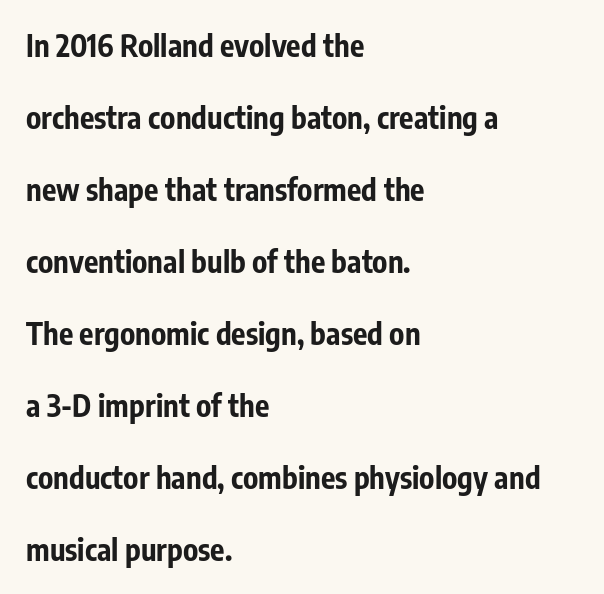
{"serif": "no", "italic": "no", "bold": "yes", "weight": "bold", "width": "condensed", "stroke_contrast": "low", "x_height": "medium", "monospaced": "no", "underline": "no", "align": "left", "line_spacing": "loose", "line_spacing_ratio": 2.4, "letter_spacing": "normal", "letter_spacing_em": 0.0, "glyph_px": 30}
